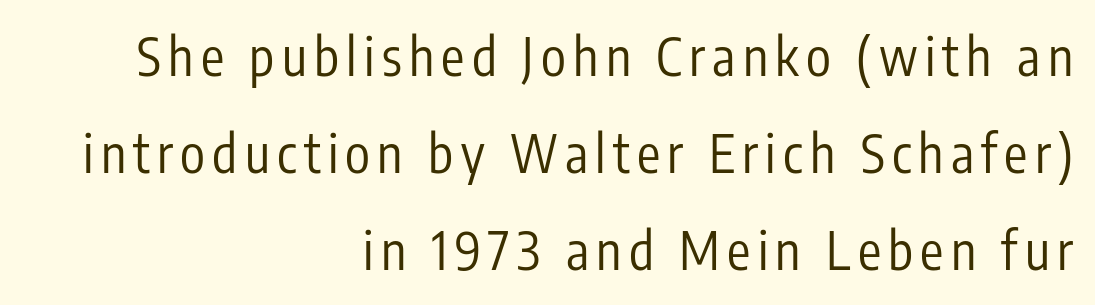
The type sits square on the baseline with zero lean. Check under the words: just untouched page. Notice how the passage keeps a crisp vertical edge on the right only. The letters carry no serifs — their stems end cleanly without finishing strokes.
